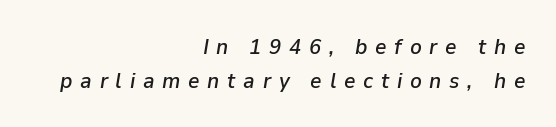
{"italic": "yes", "lean": "right", "slant_degrees": 9, "underline": "no", "align": "right", "line_spacing": "normal", "line_spacing_ratio": 1.54, "letter_spacing": "wide", "letter_spacing_em": 0.35, "glyph_px": 22}
